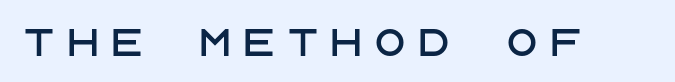
Note: no serifs on the glyphs. Characters remain perfectly vertical along every line. Students, note that the glyphs here are deliberately spaced far apart. The string is rendered with underlining switched off.
